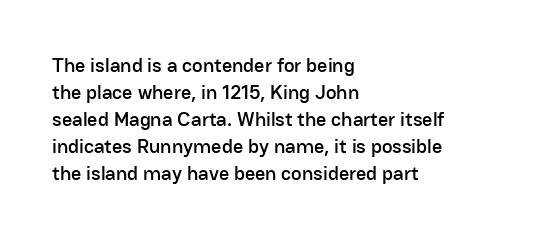
The image shows 20 px text type, upright; set left-aligned, normal line spacing (1.35x), normal letter spacing, not underlined.
